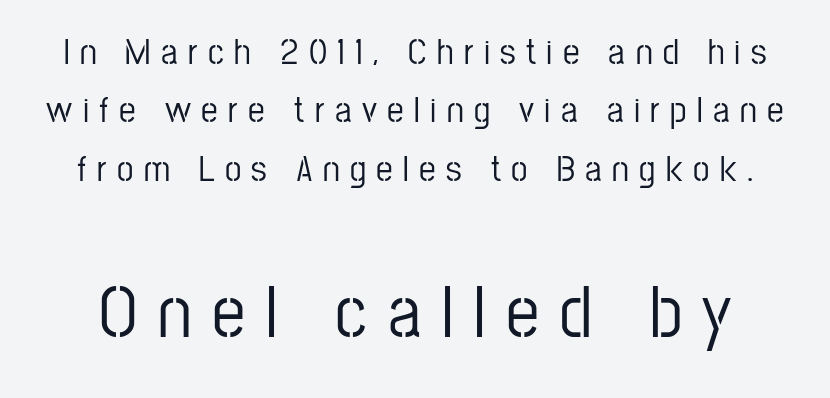
Varying glyph widths throughout — classic text-font behaviour. Grotesque or geometric, the face here clearly has no serifs. The type is letterspaced generously, with wide tracking. This sample keeps an unexceptional amount of space between lines. Does the bottom block carry the larger type? Yes, it does. Plain, unruled lines of type.
